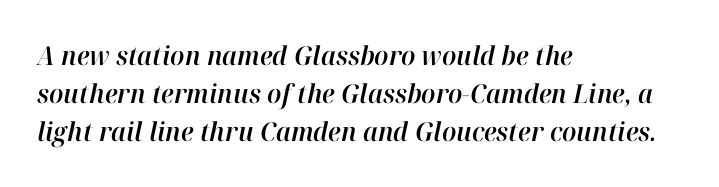
The image shows 26 px text type, italic (leaning right); set left-aligned, normal line spacing (1.47x), normal letter spacing, not underlined.
